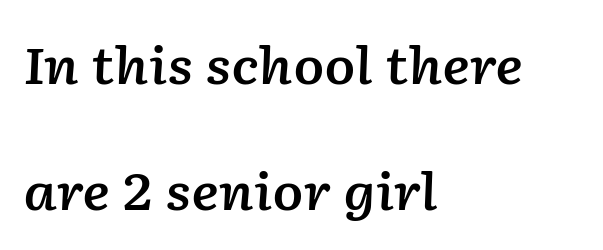
{"italic": "yes", "lean": "right", "slant_degrees": 2, "bold": "semi", "weight": "semibold", "width": "normal", "stroke_contrast": "low", "x_height": "medium", "monospaced": "no", "underline": "no", "align": "left", "line_spacing": "loose", "line_spacing_ratio": 2.48, "letter_spacing": "normal", "letter_spacing_em": 0.0, "glyph_px": 51}
